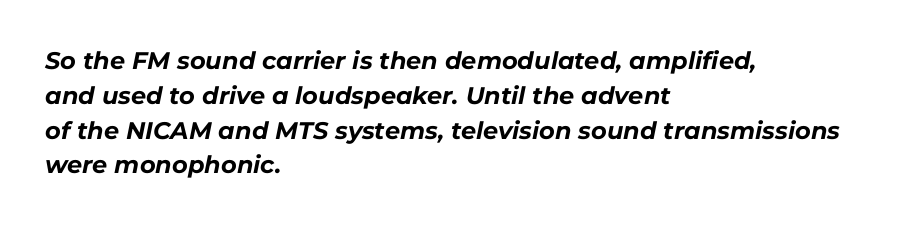
{"italic": "yes", "lean": "right", "slant_degrees": 11, "bold": "yes", "underline": "no", "align": "left", "line_spacing": "normal", "line_spacing_ratio": 1.45, "letter_spacing": "normal", "letter_spacing_em": 0.0, "glyph_px": 24}
